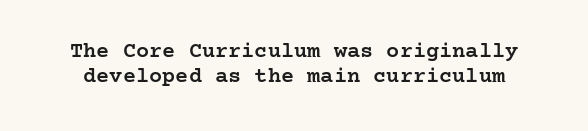
Q: Is the text bold? A: Semi-bold.
Q: Is the text italic (slanted)? A: No, it is upright.
Q: Is the text underlined? A: No.
Q: Is the spacing between letters normal or unusually wide? A: Normal.
Q: Is the spacing between lines tight, normal or loose? A: Tight.
